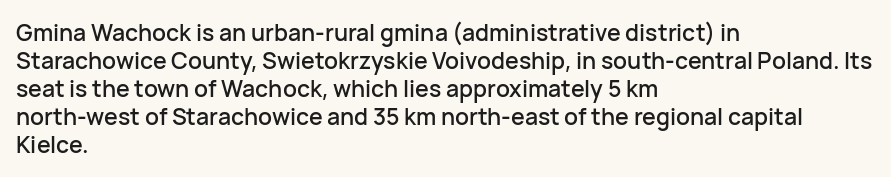
The image shows 23 px text type, upright; set left-aligned, line spacing 1.22x, normal letter spacing, not underlined.
